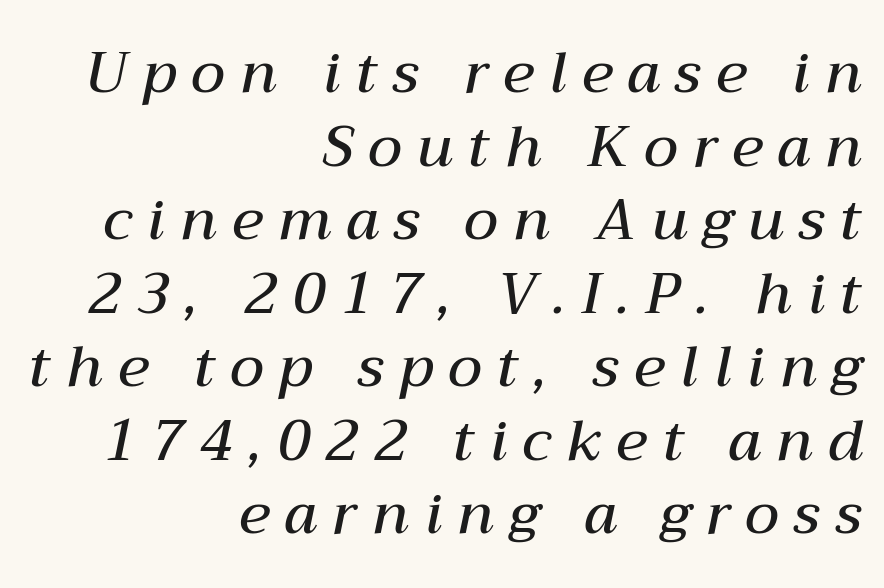
Q: Is the text bold? A: Semi-bold.
Q: Is the text italic (slanted)? A: Yes, it leans right by about 12 degrees.
Q: Is the text underlined? A: No.
Q: How is the paragraph aligned? A: Right-aligned.
Q: Is the spacing between letters normal or unusually wide? A: Unusually wide.
Q: Is the spacing between lines tight, normal or loose? A: Normal.
Q: Width (condensed, normal, or wide)? A: Normal.
Q: Stroke contrast? A: Medium.
Q: x-height? A: Medium.
Q: Monospaced? A: No.
